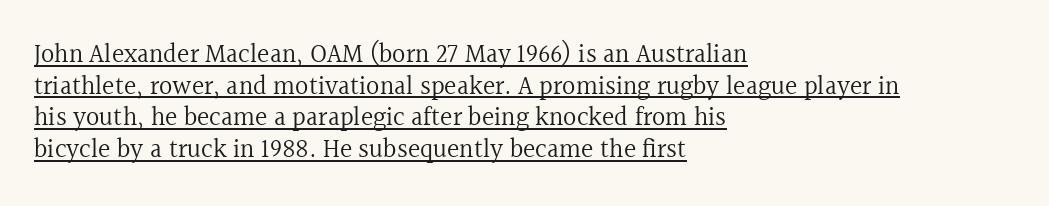
Q: Is the text bold? A: No.
Q: Is the text italic (slanted)? A: No, it is upright.
Q: Is the text underlined? A: Yes.
Q: How is the paragraph aligned? A: Left-aligned.
Q: Is the spacing between letters normal or unusually wide? A: Normal.
